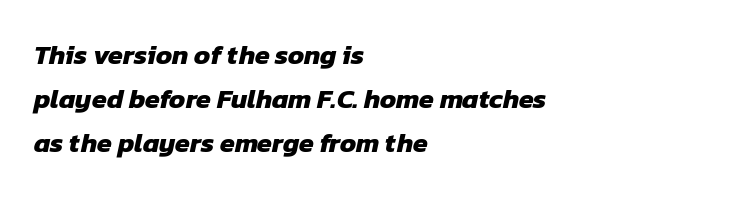
Q: Is the text bold? A: Yes.
Q: Is the text underlined? A: No.
Q: How is the paragraph aligned? A: Left-aligned.
Q: Is the spacing between letters normal or unusually wide? A: Normal.
Q: Is the spacing between lines tight, normal or loose? A: Normal.
